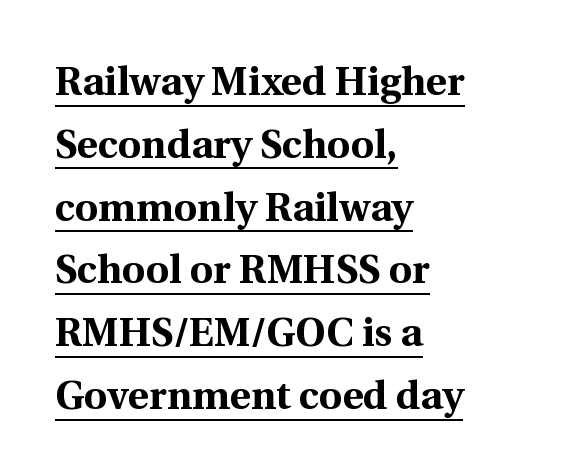
Q: Is the text bold? A: Yes.
Q: Is the text italic (slanted)? A: No, it is upright.
Q: Is the typeface a serif or a sans-serif typeface? A: Serif.
Q: Is the text underlined? A: Yes.
Q: How is the paragraph aligned? A: Left-aligned.
Q: Is the spacing between letters normal or unusually wide? A: Normal.
Q: Is the spacing between lines tight, normal or loose? A: Normal.
Q: Width (condensed, normal, or wide)? A: Normal.
Q: x-height? A: Medium.
Q: Monospaced? A: No.
